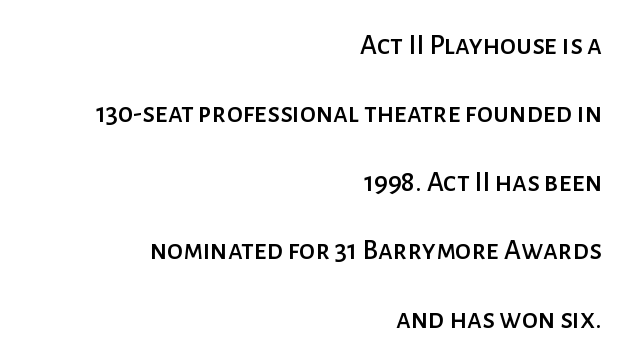
{"serif": "no", "italic": "no", "width": "normal", "stroke_contrast": "low", "x_height": "medium", "monospaced": "no", "underline": "no", "align": "right", "line_spacing": "loose", "line_spacing_ratio": 2.36, "letter_spacing": "normal", "letter_spacing_em": 0.0, "glyph_px": 29}
